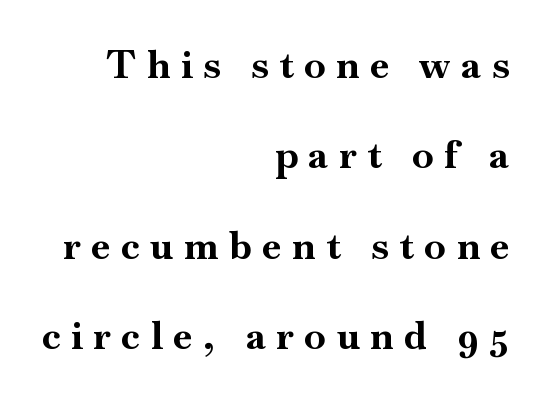
The image shows 38 px bold serif type, upright; set right-aligned, loose line spacing (2.38x), unusually wide letter spacing (+0.29 em), not underlined; high stroke contrast and a small x-height.
